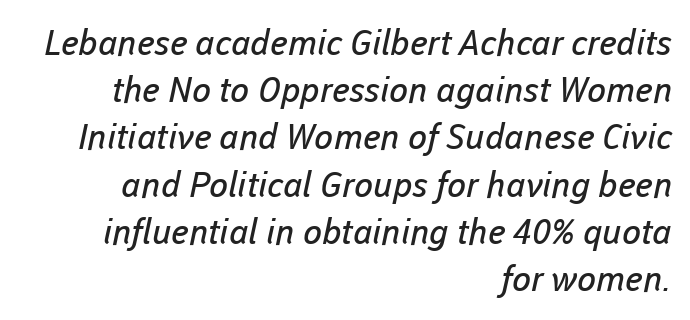
A typesetter would call this zero additional tracking. The glyphs in this specimen are sans serif. Decoration check: the copy has no underline. Teacher's note: observe the even right margin — that is flush-right alignment. The letters advance in unequal steps, a hallmark of proportional type.
